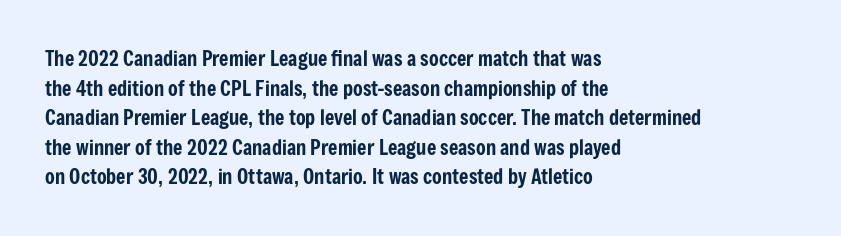
{"italic": "no", "underline": "no", "align": "left", "line_spacing": "normal", "line_spacing_ratio": 1.48, "letter_spacing": "normal", "letter_spacing_em": 0.0, "glyph_px": 20}
